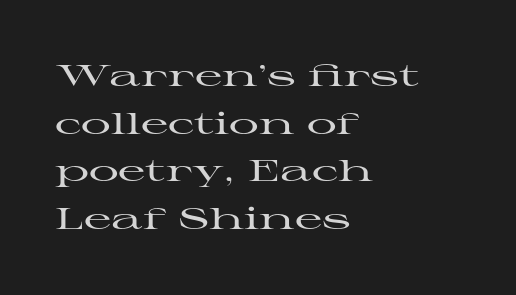
The image shows 30 px wide serif type, upright; set left-aligned, normal line spacing (1.59x), normal letter spacing, not underlined; high stroke contrast and a medium x-height.
